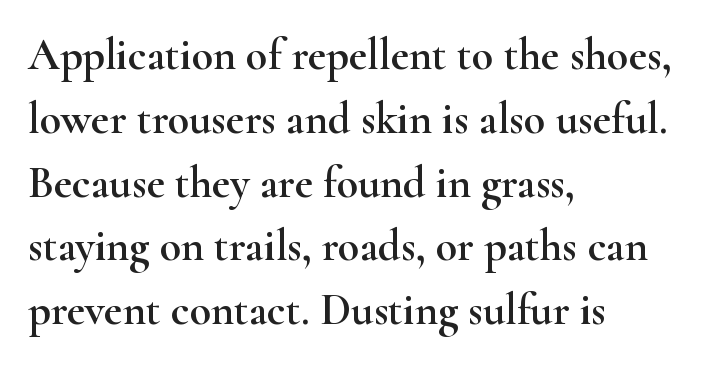
{"serif": "yes", "italic": "no", "width": "wide", "stroke_contrast": "high", "x_height": "small", "monospaced": "no", "underline": "no", "align": "left", "line_spacing": "normal", "line_spacing_ratio": 1.45, "letter_spacing": "normal", "letter_spacing_em": 0.0, "glyph_px": 44}
